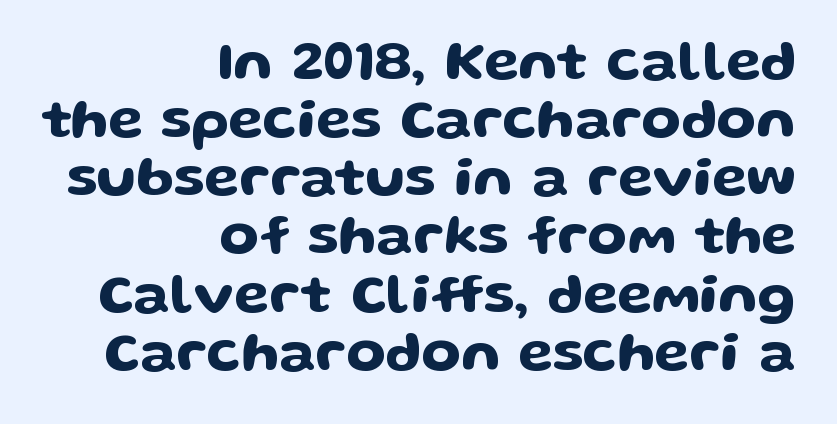
The image shows 57 px wide sans-serif type, upright; set right-aligned, tight line spacing (1.02x), normal letter spacing, not underlined; low stroke contrast and a medium x-height.
